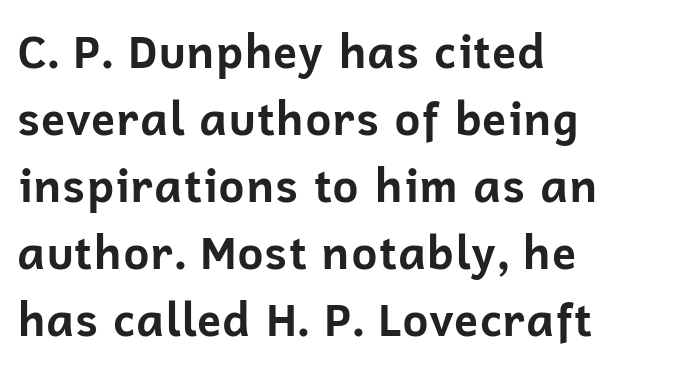
{"serif": "no", "italic": "no", "bold": "yes", "weight": "bold", "width": "normal", "stroke_contrast": "low", "x_height": "medium", "monospaced": "no", "underline": "no", "align": "left", "line_spacing": "normal", "line_spacing_ratio": 1.49, "letter_spacing": "normal", "letter_spacing_em": 0.0, "glyph_px": 45}
